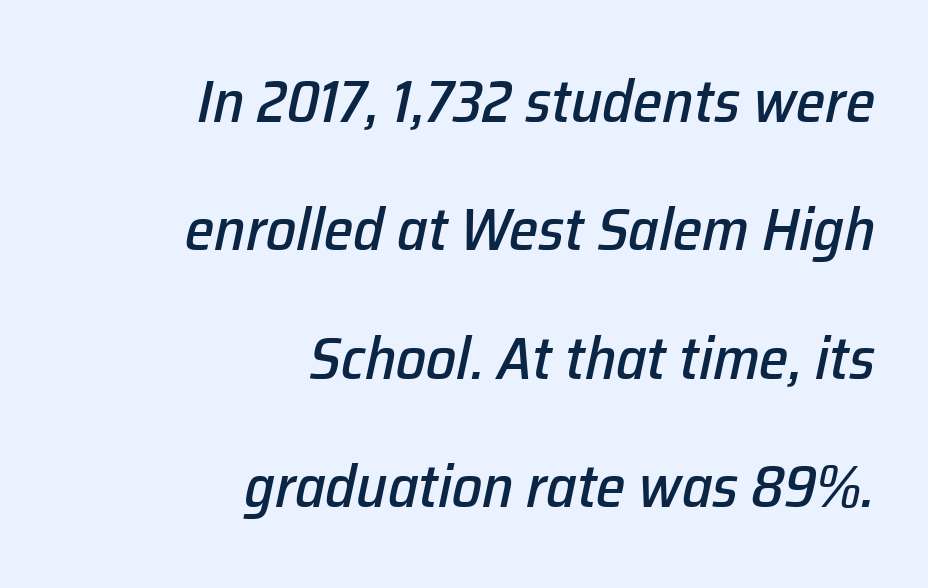
{"italic": "yes", "lean": "right", "slant_degrees": 12, "width": "normal", "stroke_contrast": "low", "x_height": "medium", "monospaced": "no", "underline": "no", "align": "right", "line_spacing": "loose", "line_spacing_ratio": 2.14, "letter_spacing": "normal", "letter_spacing_em": 0.0, "glyph_px": 60}
